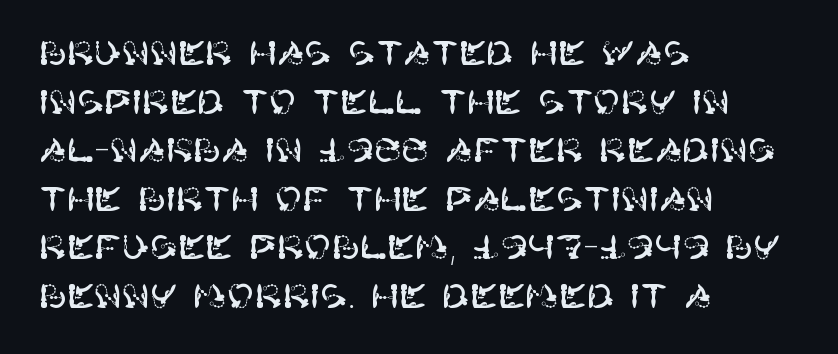
Does the leading feel generous? No, just average. Visually the block forms a straight wall on the left and a jagged coastline on the right. Quick note: underline off. Ascenders rise straight up at ninety degrees. Short note: letters normally spaced. Examine the stroke ends and you'll find no serifs.
